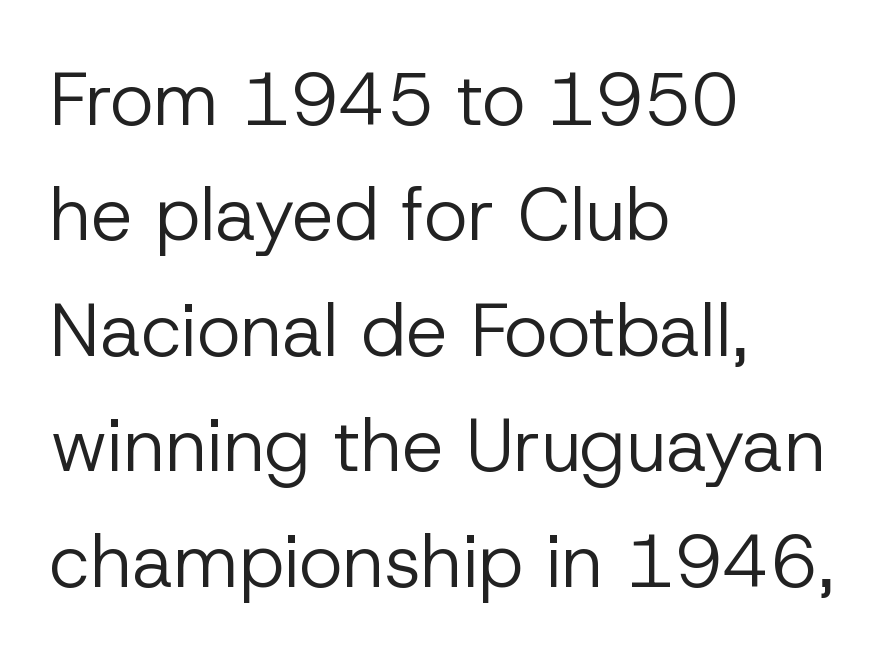
Casual observation: everything's shoved over to the left. The font's upright variant was chosen for this text. A typesetter would call this proportional, since set widths differ per character. Anything drawn beneath the words? Only blank space. The face used here is rendered with its standard letterfit. In terms of leading, this rendering sits right in the middle.
